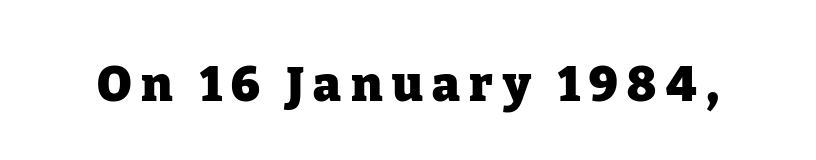
The glyphs are unaccompanied by any horizontal stroke below them. Tall strokes in this sample are plumb rather than angled. Weight check: bold — yes, fully. Each letter keeps its own natural width here, so spacing adapts to shape. Letterform terminals end in serifs throughout the passage.
